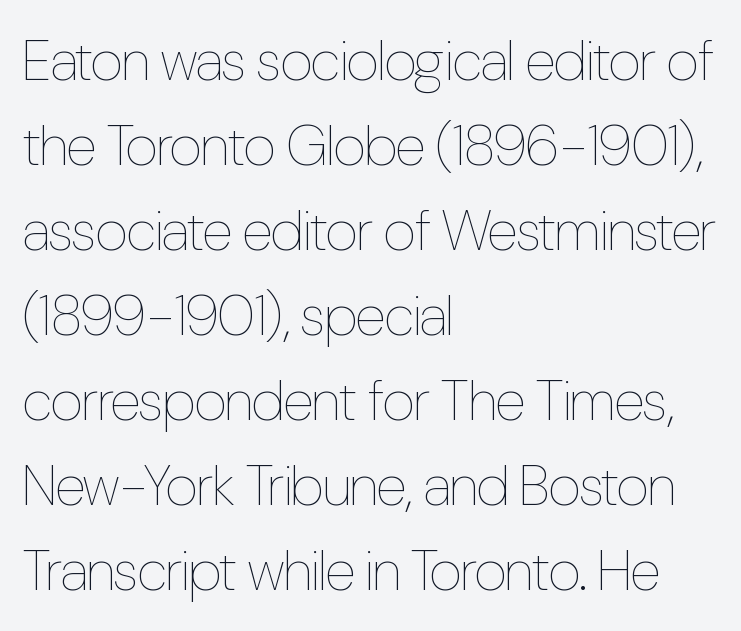
Q: Is the text bold? A: No.
Q: Is the text italic (slanted)? A: No, it is upright.
Q: Is the text underlined? A: No.
Q: How is the paragraph aligned? A: Left-aligned.
Q: Is the spacing between letters normal or unusually wide? A: Normal.
Q: Is the spacing between lines tight, normal or loose? A: Normal.
Q: Width (condensed, normal, or wide)? A: Condensed.
Q: Stroke contrast? A: Low.
Q: x-height? A: Medium.
Q: Monospaced? A: No.
